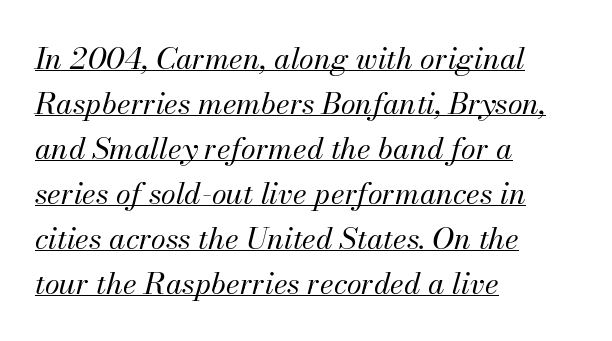
The image shows 30 px regular-weight type, italic (leaning right); set left-aligned, normal line spacing (1.5x), normal letter spacing, underlined; medium stroke contrast and a small x-height.
